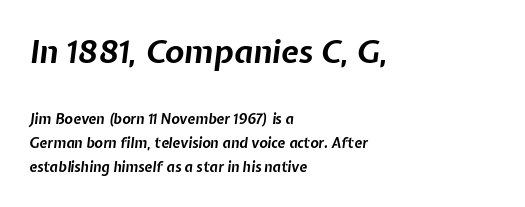
Q: Is the text bold? A: Yes.
Q: Is the text italic (slanted)? A: Yes, it leans right by about 7 degrees.
Q: Is the text underlined? A: No.
Q: How is the paragraph aligned? A: Left-aligned.
Q: Is the spacing between letters normal or unusually wide? A: Normal.
Q: Which block of text is set in a larger size, the first (top) or the second (bottom)? A: The first (top) one.
Q: Width (condensed, normal, or wide)? A: Normal.
Q: Stroke contrast? A: Low.
Q: x-height? A: Medium.
Q: Monospaced? A: No.
